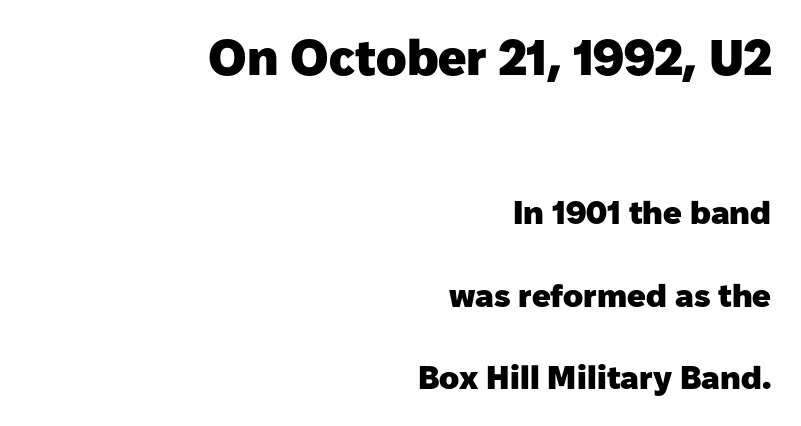
If you drew a ruler down the right edge, every line would touch it. Is the letter spacing exaggerated? No — it looks like the ordinary default. Think of a printed novel: that variable character pitch is what you see here. Grotesque or geometric, the face here clearly has no serifs.
